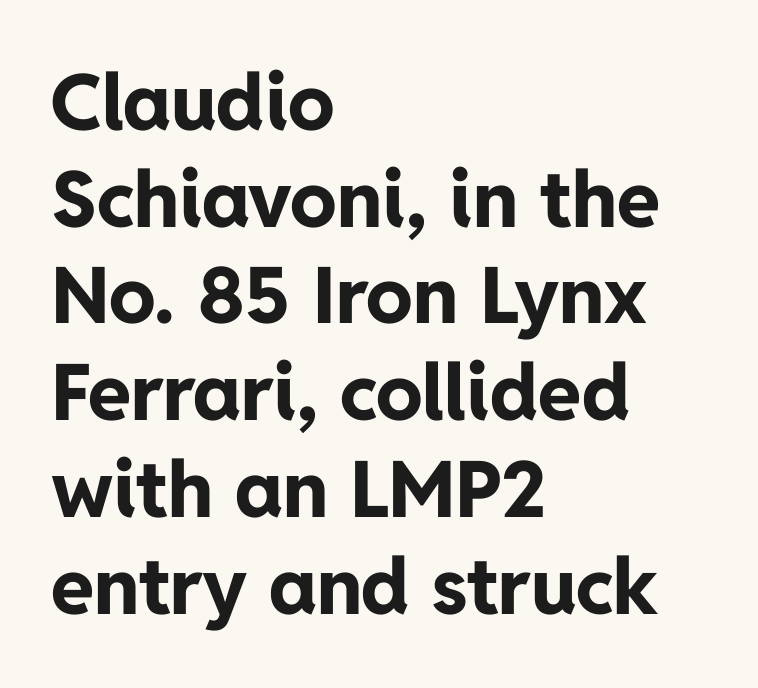
Observe the ordinary spacing: letters are neighbours, not strangers. The lettering holds an erect, upright posture throughout. Character widths vary here, with narrow letters taking less room than wide ones. Lines of text with bare space underneath. Strong, thick strokes mark this as bold type.
